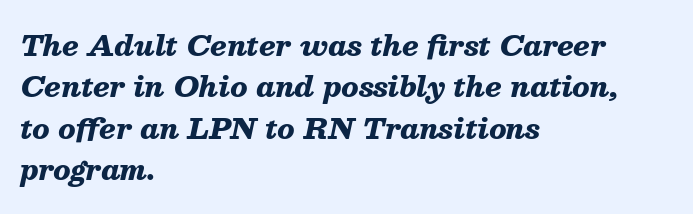
Beneath every word, the page is bare. In terms of posture, this sample is oblique. Varying glyph widths throughout — classic text-font behaviour. The compositor pushed each line to the left boundary.
